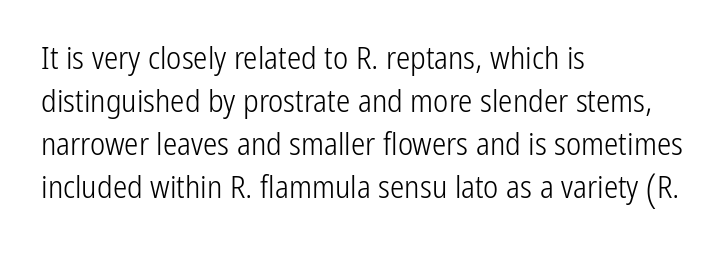
{"serif": "no", "italic": "no", "bold": "no", "weight": "light", "width": "condensed", "stroke_contrast": "low", "x_height": "medium", "monospaced": "no", "underline": "no", "align": "left", "line_spacing": "normal", "line_spacing_ratio": 1.34, "letter_spacing": "normal", "letter_spacing_em": 0.0, "glyph_px": 32}
